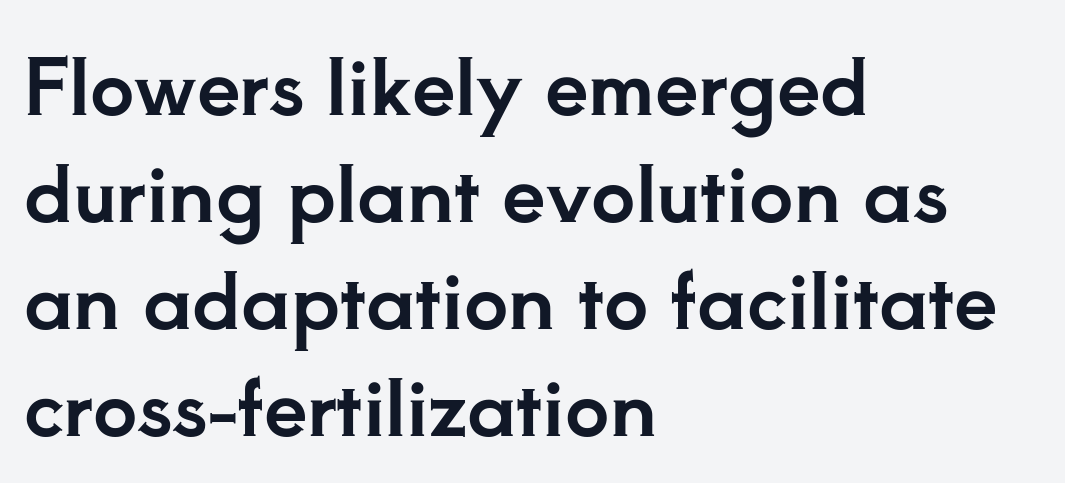
Q: Is the text italic (slanted)? A: No, it is upright.
Q: Is the typeface a serif or a sans-serif typeface? A: Serif.
Q: Is the text underlined? A: No.
Q: How is the paragraph aligned? A: Left-aligned.
Q: Is the spacing between letters normal or unusually wide? A: Normal.
Q: Is the spacing between lines tight, normal or loose? A: Normal.
Q: Width (condensed, normal, or wide)? A: Normal.
Q: Stroke contrast? A: Low.
Q: x-height? A: Small.
Q: Monospaced? A: No.
